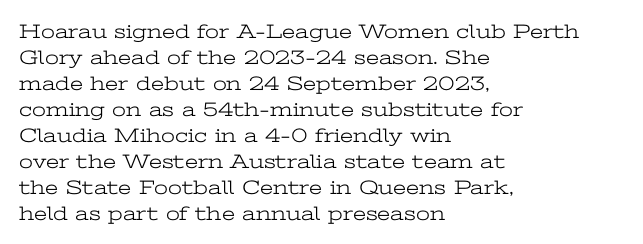
{"italic": "no", "bold": "no", "underline": "no", "align": "left", "line_spacing": "normal", "line_spacing_ratio": 1.3, "letter_spacing": "normal", "letter_spacing_em": 0.0, "glyph_px": 20}
